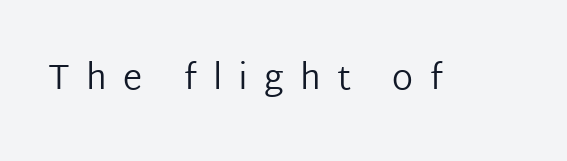
{"serif": "no", "italic": "no", "bold": "no", "weight": "regular", "width": "normal", "stroke_contrast": "low", "x_height": "medium", "monospaced": "no", "underline": "no", "letter_spacing": "wide", "letter_spacing_em": 0.46, "glyph_px": 35}
